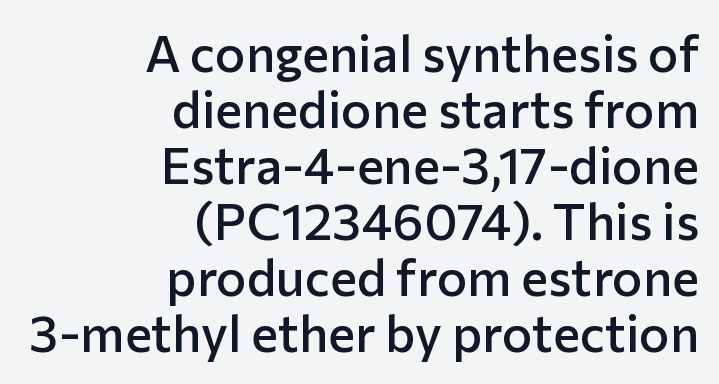
Q: Is the text bold? A: Semi-bold.
Q: Is the text italic (slanted)? A: No, it is upright.
Q: Is the typeface a serif or a sans-serif typeface? A: Sans-serif.
Q: Is the text underlined? A: No.
Q: How is the paragraph aligned? A: Right-aligned.
Q: Is the spacing between letters normal or unusually wide? A: Normal.
Q: Is the spacing between lines tight, normal or loose? A: Tight.
Q: Width (condensed, normal, or wide)? A: Normal.
Q: Stroke contrast? A: Low.
Q: x-height? A: Medium.
Q: Monospaced? A: No.
